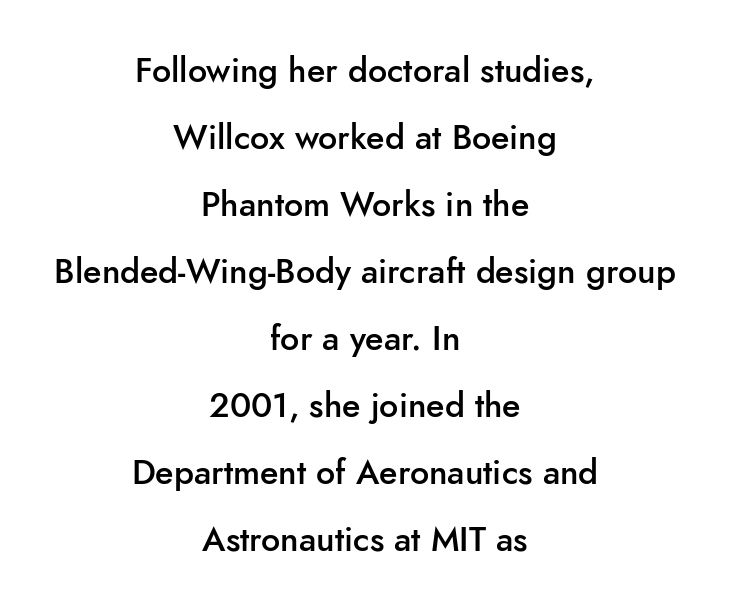
Q: Is the text bold? A: Semi-bold.
Q: Is the text italic (slanted)? A: No, it is upright.
Q: Is the typeface a serif or a sans-serif typeface? A: Sans-serif.
Q: Is the text underlined? A: No.
Q: How is the paragraph aligned? A: Centered.
Q: Is the spacing between letters normal or unusually wide? A: Normal.
Q: Is the spacing between lines tight, normal or loose? A: Loose.
Q: Width (condensed, normal, or wide)? A: Normal.
Q: Stroke contrast? A: Low.
Q: x-height? A: Small.
Q: Monospaced? A: No.
